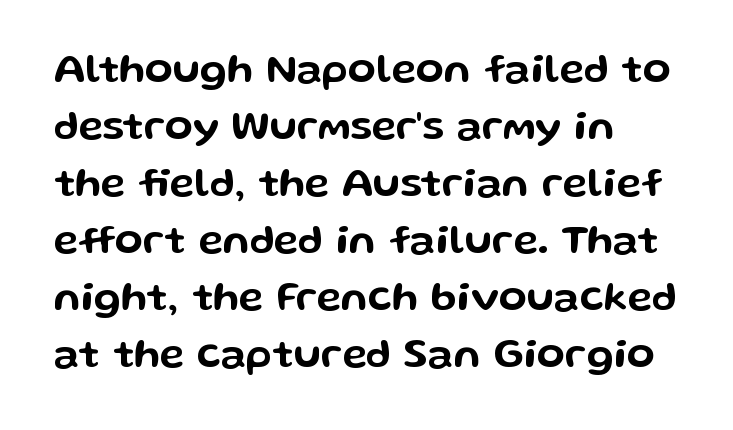
Descenders hang freely into open space. Horizontally, the lines are justified to the leading edge only. Nope, not italic — everything's standing straight. Default kerning and tracking; the words read as compact shapes.
